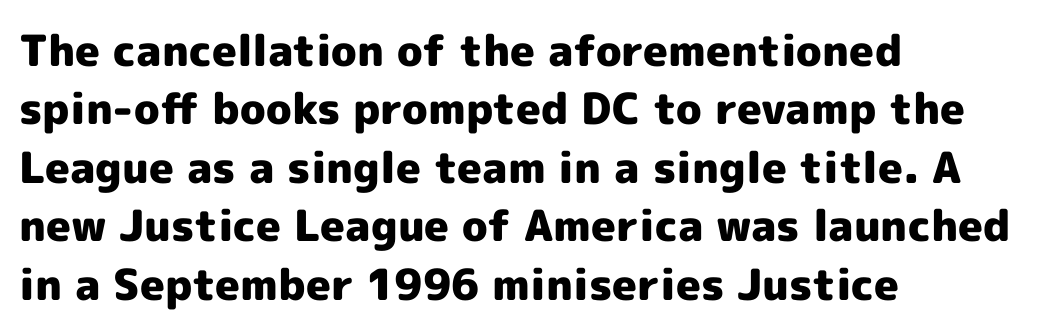
{"serif": "no", "italic": "no", "bold": "yes", "weight": "heavy", "width": "normal", "x_height": "medium", "monospaced": "no", "underline": "no", "align": "left", "line_spacing": "normal", "line_spacing_ratio": 1.36, "letter_spacing": "normal", "letter_spacing_em": 0.0, "glyph_px": 43}
